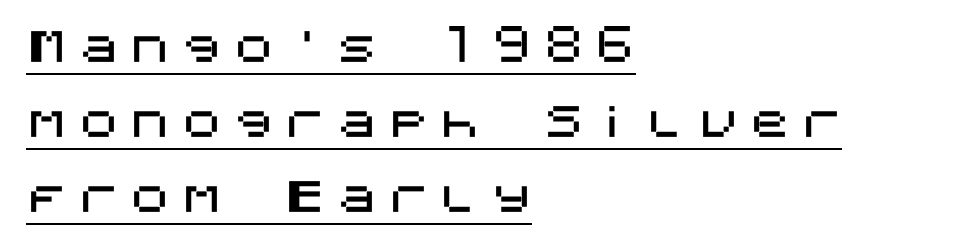
The lines are quadded left. The font's upright variant was chosen for this text. This rendering widens character spacing well past its baseline value. Quick note: underline on. Look at the bottom of the vertical strokes: they stop flat, with no serifs.
